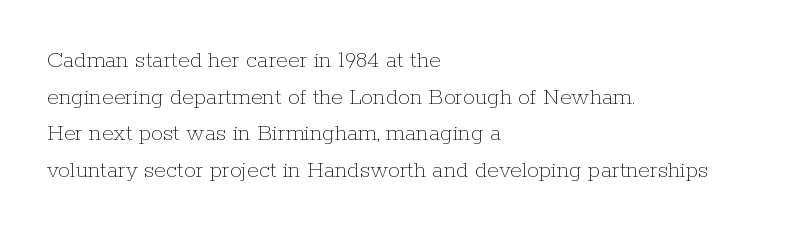
{"italic": "no", "bold": "no", "underline": "no", "align": "left", "line_spacing": "normal", "line_spacing_ratio": 1.53, "letter_spacing": "normal", "letter_spacing_em": 0.0, "glyph_px": 24}
